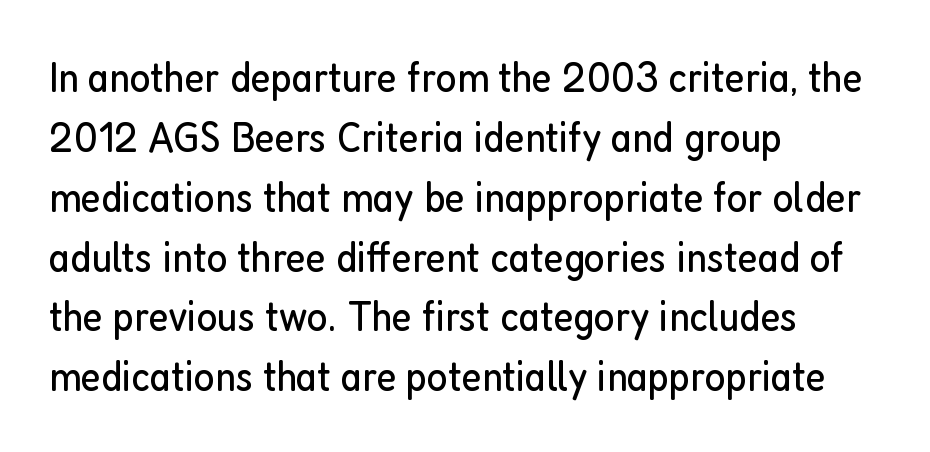
{"serif": "no", "italic": "no", "bold": "no", "weight": "regular", "width": "condensed", "stroke_contrast": "low", "x_height": "medium", "monospaced": "no", "underline": "no", "align": "left", "line_spacing": "normal", "line_spacing_ratio": 1.36, "letter_spacing": "normal", "letter_spacing_em": 0.0, "glyph_px": 44}
